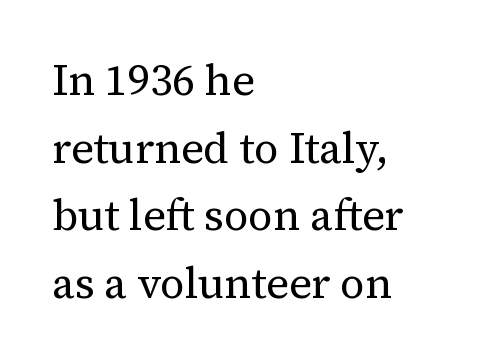
{"serif": "yes", "italic": "no", "bold": "no", "weight": "regular", "width": "normal", "stroke_contrast": "medium", "x_height": "medium", "monospaced": "no", "underline": "no", "align": "left", "line_spacing": "normal", "line_spacing_ratio": 1.57, "letter_spacing": "normal", "letter_spacing_em": 0.0, "glyph_px": 43}
